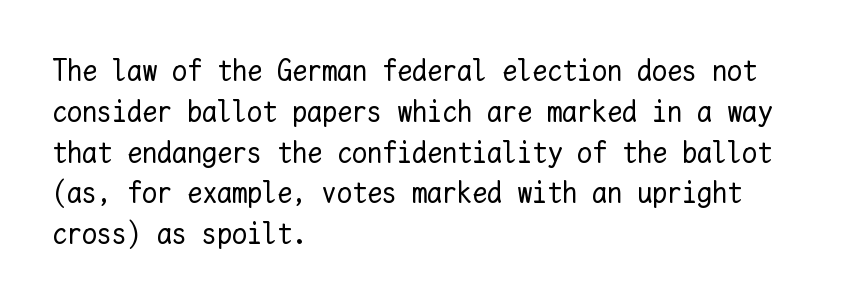
Each stroke keeps to a modest, everyday thickness or less. The lettering holds an erect, upright posture throughout. The lines in this sample share a left origin and differ only in where they stop. Beneath every word, the page is bare.
